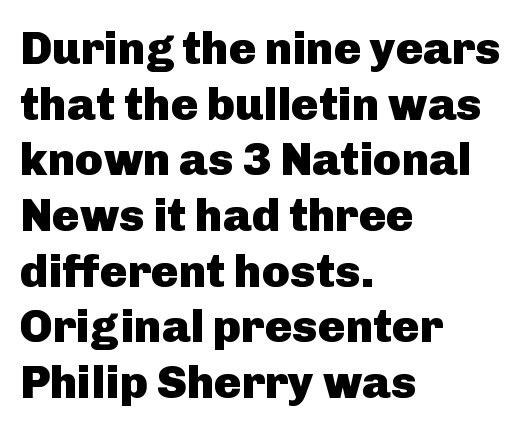
The image shows 46 px heavy sans-serif type, upright; set left-aligned, line spacing 1.21x, normal letter spacing, not underlined; low stroke contrast and a medium x-height.
